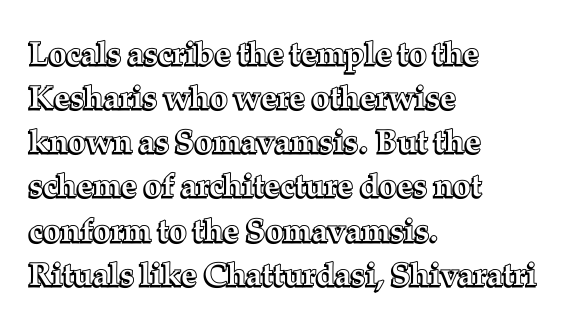
The image shows 32 px text type, upright; set left-aligned, normal line spacing (1.38x), normal letter spacing, not underlined; a medium x-height.
